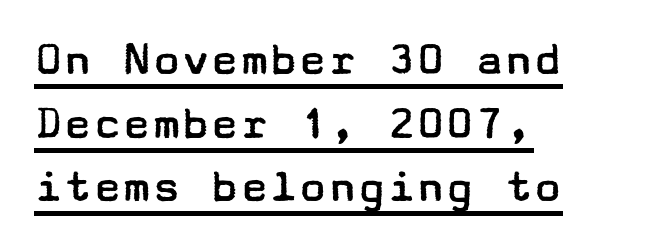
The image shows 49 px regular-weight, wide sans-serif type, upright; set left-aligned, normal line spacing (1.3x), normal letter spacing, underlined; low stroke contrast and a medium x-height.
